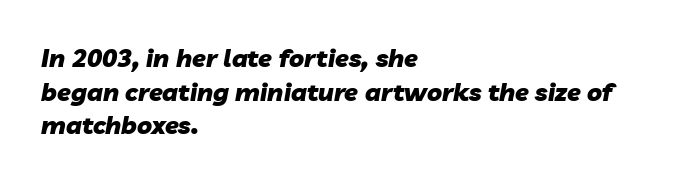
Caption: multi-line text, flush left, ragged right. Between one letter and the next there's only the usual sliver of space. A typesetter would call this leading conventional body-copy spacing. The strokes are fattened all the way to bold.
